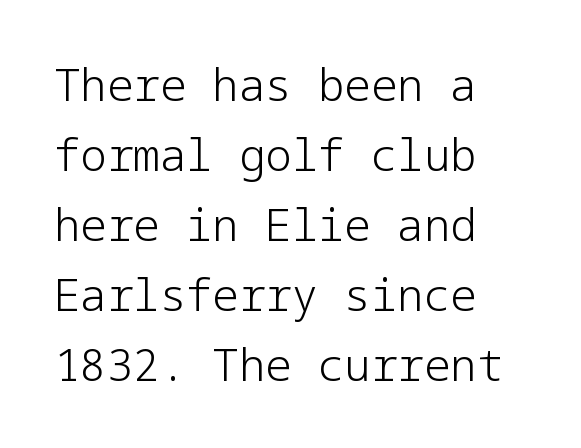
The image shows 44 px light sans-serif type, upright; set left-aligned, normal line spacing (1.59x), normal letter spacing, not underlined; low stroke contrast and a medium x-height.
